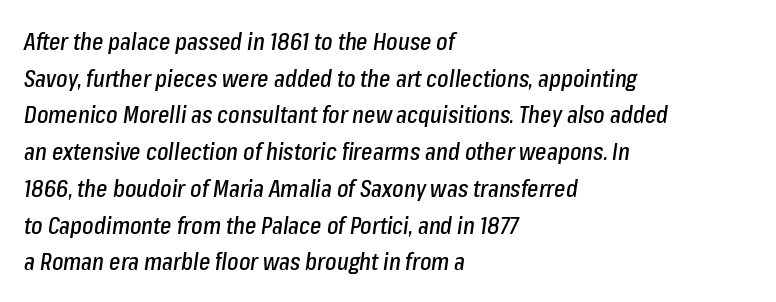
The image shows 24 px text type, italic (leaning right); set left-aligned, normal line spacing (1.53x), normal letter spacing, not underlined.
